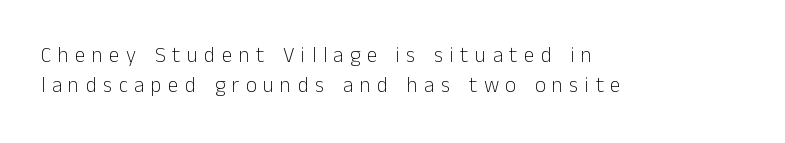
The image shows 21 px text type, upright; set left-aligned, normal line spacing (1.44x), unusually wide letter spacing (+0.31 em), not underlined.
